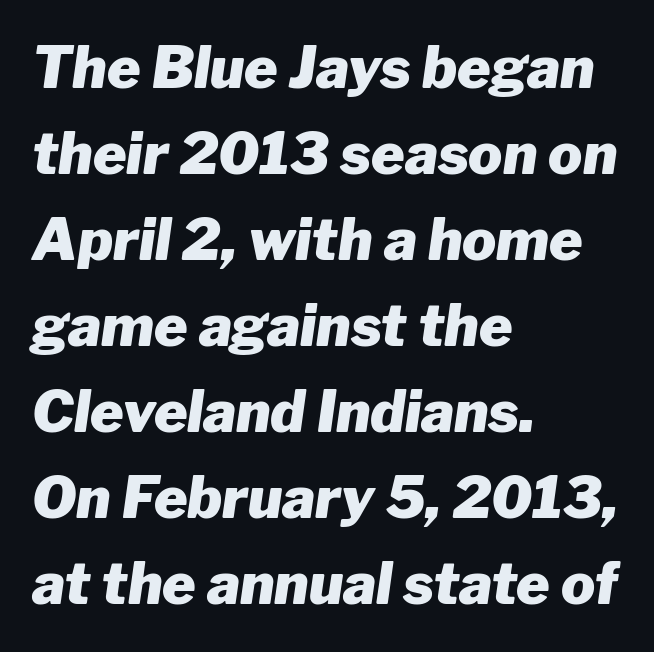
{"italic": "yes", "lean": "right", "slant_degrees": 8, "bold": "yes", "weight": "heavy", "width": "normal", "stroke_contrast": "low", "x_height": "medium", "monospaced": "no", "underline": "no", "align": "left", "line_spacing": "normal", "line_spacing_ratio": 1.51, "letter_spacing": "normal", "letter_spacing_em": 0.0, "glyph_px": 57}
